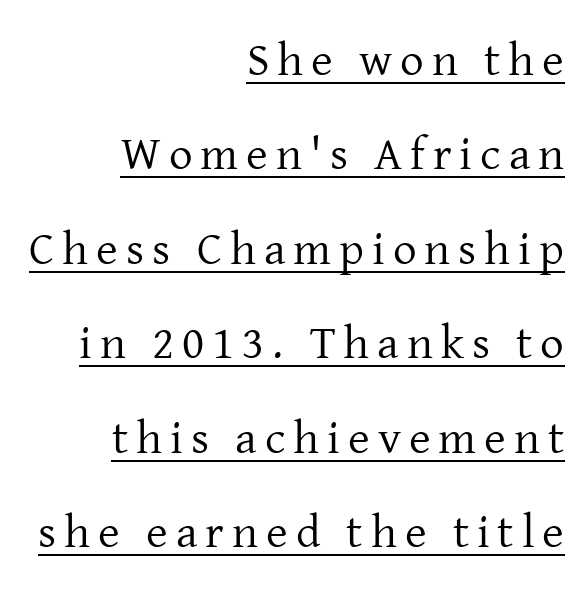
Q: Is the text bold? A: No.
Q: Is the text italic (slanted)? A: No, it is upright.
Q: Is the typeface a serif or a sans-serif typeface? A: Serif.
Q: Is the text underlined? A: Yes.
Q: How is the paragraph aligned? A: Right-aligned.
Q: Is the spacing between lines tight, normal or loose? A: Loose.
Q: Width (condensed, normal, or wide)? A: Normal.
Q: Stroke contrast? A: Low.
Q: x-height? A: Medium.
Q: Monospaced? A: No.
